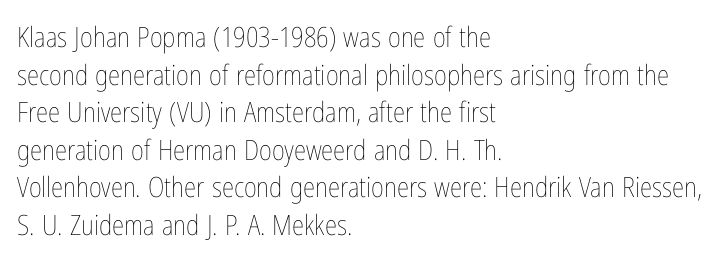
{"italic": "no", "bold": "no", "weight": "thin", "width": "condensed", "stroke_contrast": "low", "x_height": "medium", "monospaced": "no", "underline": "no", "align": "left", "line_spacing": "normal", "line_spacing_ratio": 1.34, "letter_spacing": "normal", "letter_spacing_em": 0.0, "glyph_px": 28}
